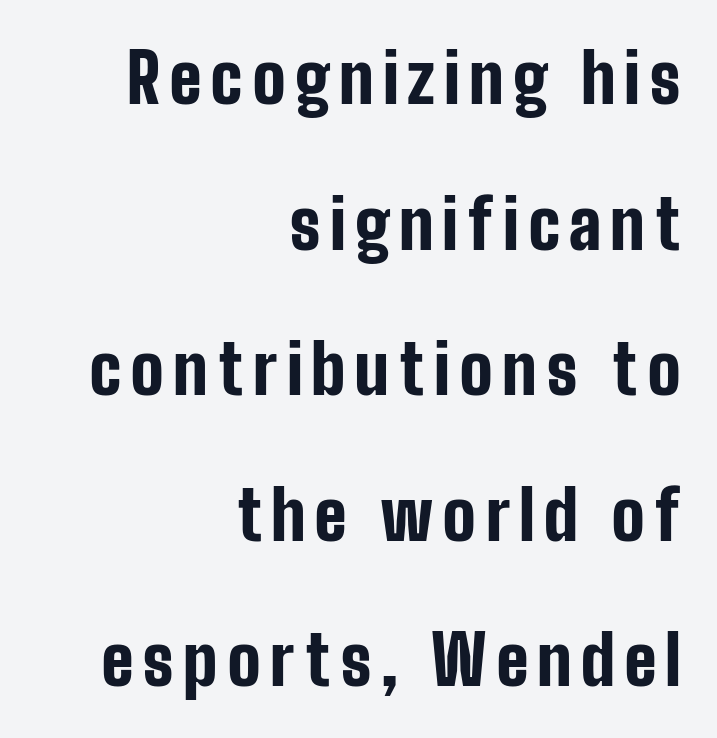
The image shows 69 px bold, condensed sans-serif type, upright; set right-aligned, loose line spacing (2.11x), not underlined; low stroke contrast and a medium x-height.
